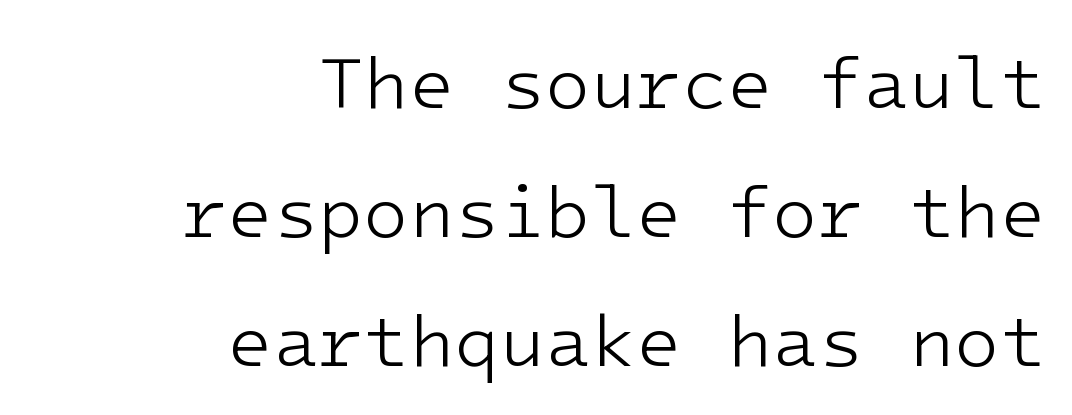
The image shows 74 px light sans-serif type, upright, monospaced; set right-aligned, line spacing 1.74x, normal letter spacing, not underlined; low stroke contrast and a medium x-height.
